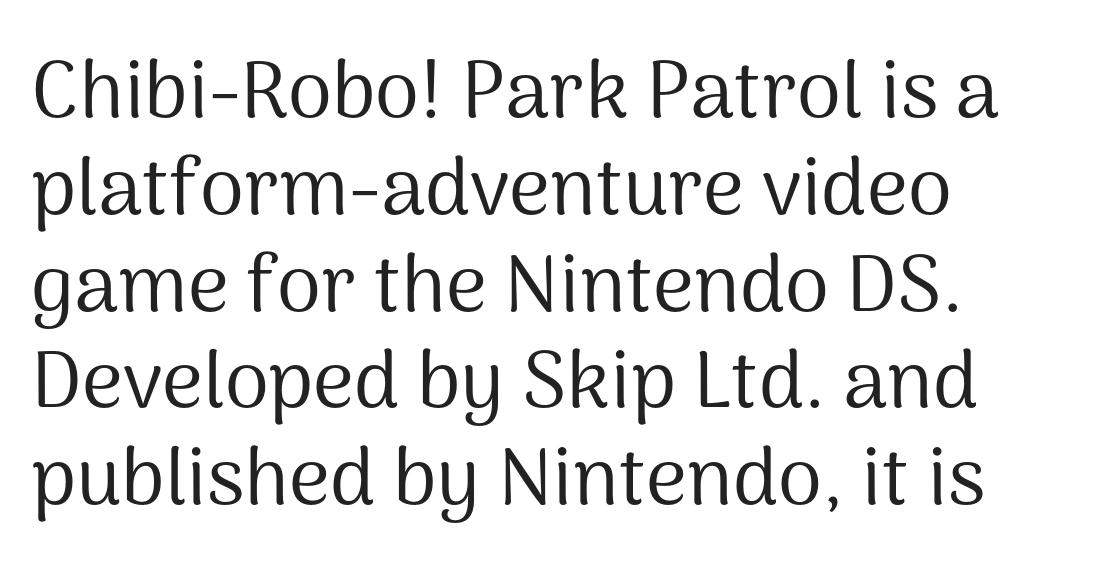
The strokes are not fattened; the text isn't bold. The gap between lines stays unmarked. The lettering holds an erect, upright posture throughout. Where is the straight margin? On the left. The face used here is rendered with its standard letterfit. Nope, no serifs anywhere on these letters.
